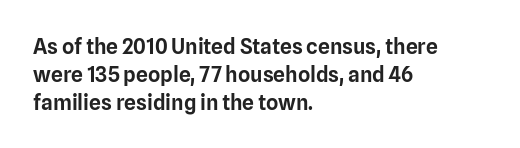
Q: Is the text italic (slanted)? A: No, it is upright.
Q: Is the text underlined? A: No.
Q: How is the paragraph aligned? A: Left-aligned.
Q: Is the spacing between letters normal or unusually wide? A: Normal.
Q: Is the spacing between lines tight, normal or loose? A: Normal.
